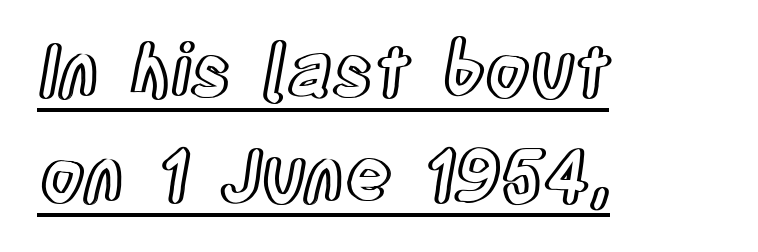
Q: Is the text italic (slanted)? A: Yes.
Q: Is the text underlined? A: Yes.
Q: How is the paragraph aligned? A: Left-aligned.
Q: Is the spacing between letters normal or unusually wide? A: Normal.
Q: Is the spacing between lines tight, normal or loose? A: Normal.
Q: Width (condensed, normal, or wide)? A: Condensed.
Q: x-height? A: Large.
Q: Monospaced? A: No.
